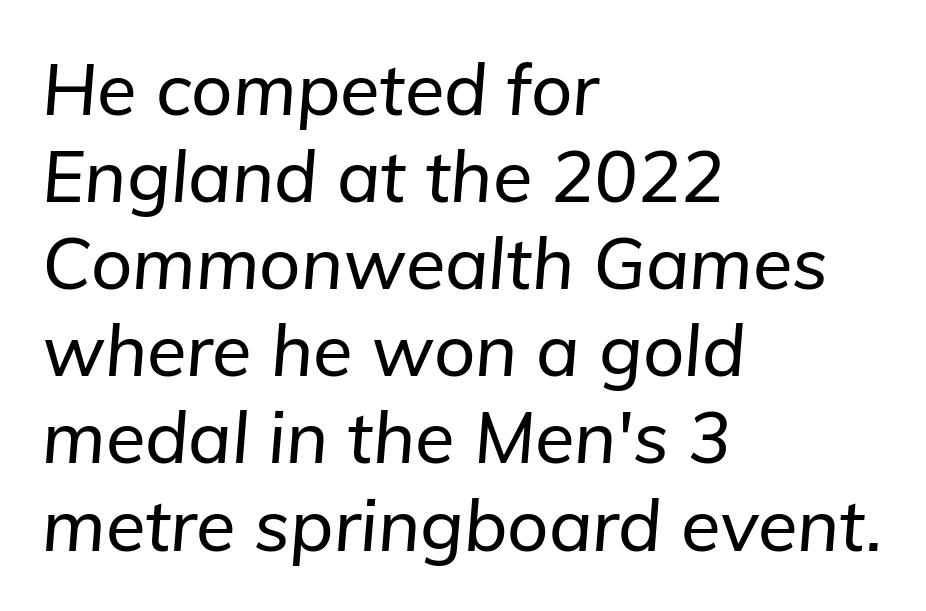
The image shows 72 px text type, italic (leaning right); set left-aligned, line spacing 1.21x, normal letter spacing, not underlined; low stroke contrast and a medium x-height.
